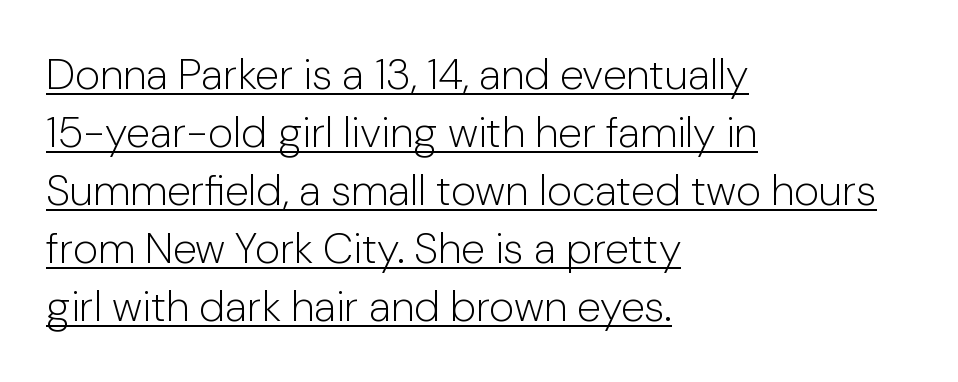
The image shows 43 px light sans-serif type, upright; set left-aligned, normal line spacing (1.35x), normal letter spacing, underlined; low stroke contrast and a medium x-height.
